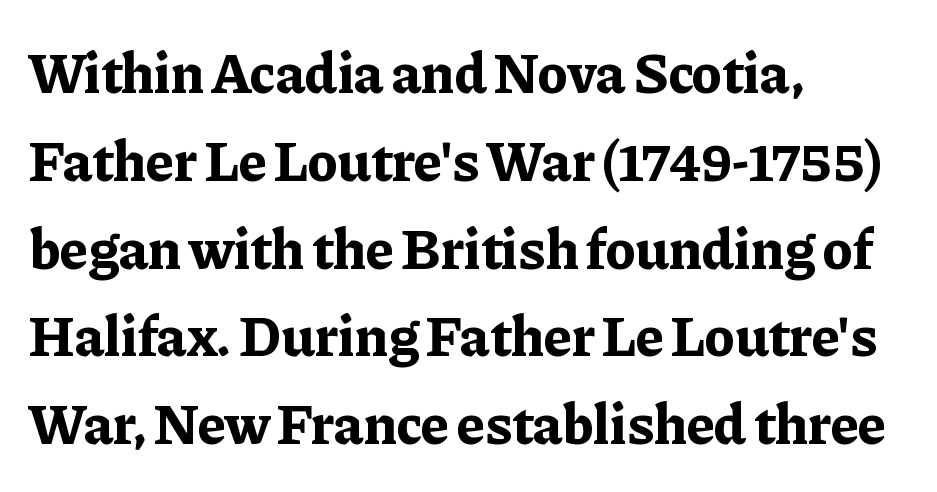
Q: Is the text bold? A: Yes.
Q: Is the text italic (slanted)? A: No, it is upright.
Q: Is the typeface a serif or a sans-serif typeface? A: Serif.
Q: Is the text underlined? A: No.
Q: How is the paragraph aligned? A: Left-aligned.
Q: Is the spacing between letters normal or unusually wide? A: Normal.
Q: Is the spacing between lines tight, normal or loose? A: Normal.
Q: Width (condensed, normal, or wide)? A: Normal.
Q: Stroke contrast? A: Low.
Q: x-height? A: Medium.
Q: Monospaced? A: No.
